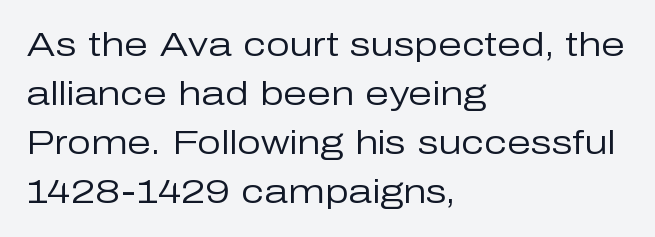
The image shows 34 px regular-weight sans-serif type, upright; set left-aligned, normal line spacing (1.44x), normal letter spacing, not underlined; low stroke contrast and a medium x-height.
